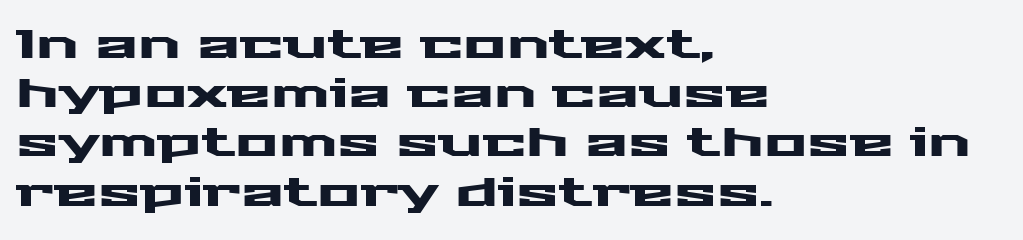
The image shows 40 px wide sans-serif type, upright; set left-aligned, line spacing 1.23x, normal letter spacing, not underlined; medium stroke contrast and a medium x-height.
